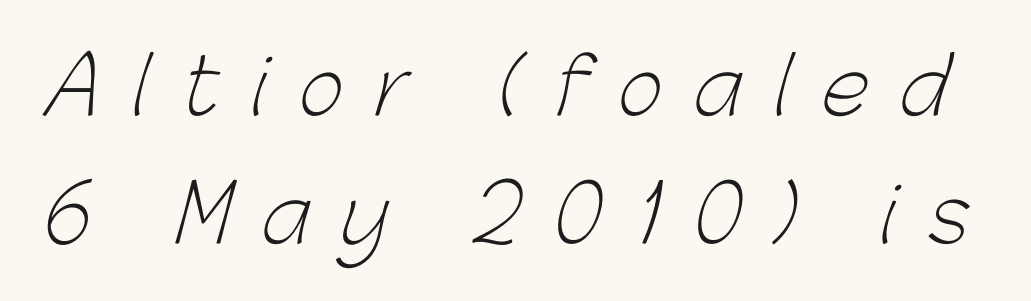
Q: Is the text bold? A: No.
Q: Is the typeface a serif or a sans-serif typeface? A: Sans-serif.
Q: Is the text underlined? A: No.
Q: Is the spacing between letters normal or unusually wide? A: Unusually wide.
Q: Is the spacing between lines tight, normal or loose? A: Normal.
Q: Width (condensed, normal, or wide)? A: Normal.
Q: Stroke contrast? A: Low.
Q: x-height? A: Medium.
Q: Monospaced? A: No.
